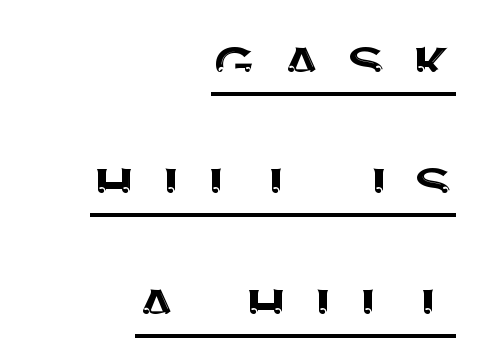
The passage shown stacks its lines at a standard gap. This sample is right-justified, so line beginnings fall wherever the words allow. Quick note: not italic, upright. What stands out about the letter spacing? Its width — letters are far apart. The letters advance in unequal steps, a hallmark of proportional type. Beneath each row of characters lies a ruled line.
